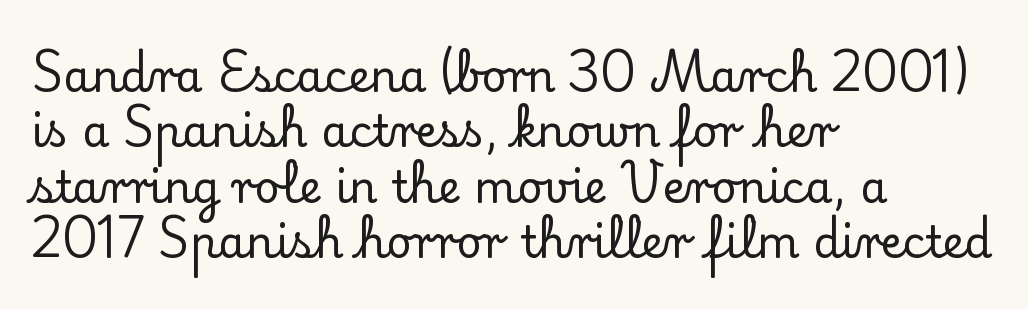
{"serif": "yes", "italic": "no", "width": "normal", "stroke_contrast": "low", "x_height": "small", "monospaced": "no", "underline": "no", "align": "left", "line_spacing": "normal", "line_spacing_ratio": 1.26, "letter_spacing": "normal", "letter_spacing_em": 0.0, "glyph_px": 44}
